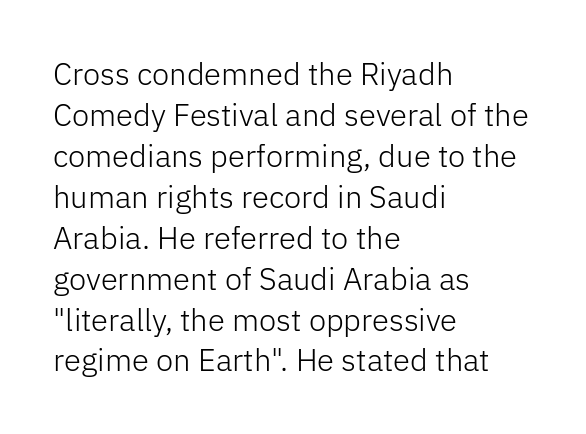
The image shows 31 px light sans-serif type, upright; set left-aligned, normal line spacing (1.32x), normal letter spacing, not underlined; low stroke contrast and a medium x-height.
